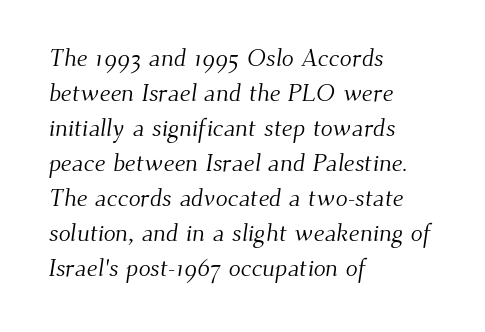
{"bold": "no", "underline": "no", "align": "left", "line_spacing": "normal", "line_spacing_ratio": 1.4, "letter_spacing": "normal", "letter_spacing_em": 0.0, "glyph_px": 25}
